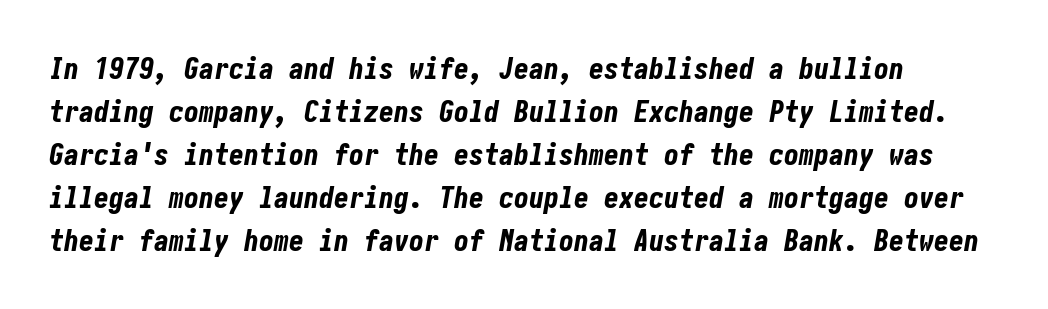
The rendering uses a bold face; every stroke is thick and dark. Honestly, there is no underline to notice here at all. The passage shown leans; its letterforms are oblique. The passage shown has conventional tracking throughout.
